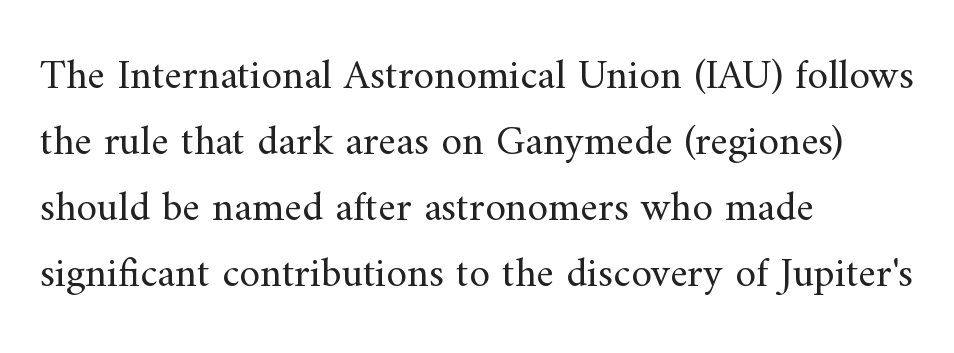
Q: Is the text bold? A: No.
Q: Is the text italic (slanted)? A: No, it is upright.
Q: Is the typeface a serif or a sans-serif typeface? A: Serif.
Q: Is the text underlined? A: No.
Q: How is the paragraph aligned? A: Left-aligned.
Q: Is the spacing between letters normal or unusually wide? A: Normal.
Q: Is the spacing between lines tight, normal or loose? A: Normal.
Q: Width (condensed, normal, or wide)? A: Normal.
Q: Stroke contrast? A: Medium.
Q: x-height? A: Small.
Q: Monospaced? A: No.
